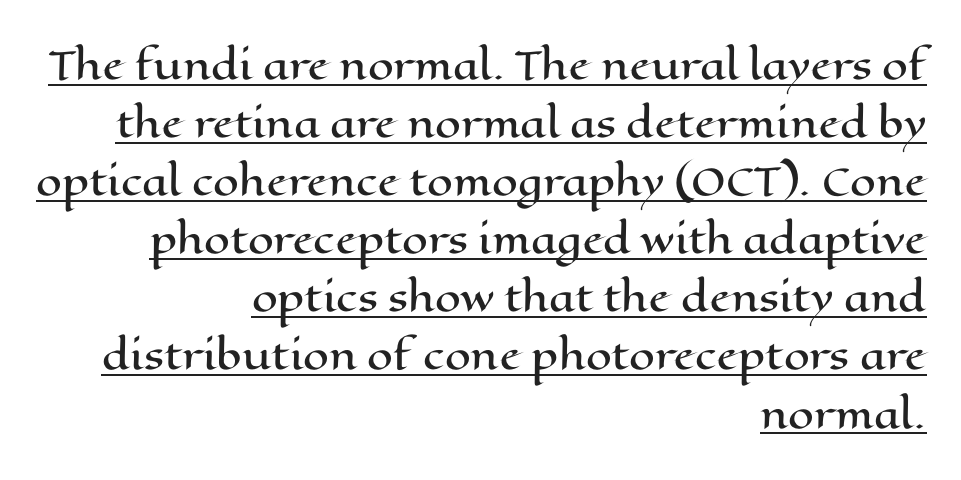
Rows of type keep a routine distance in the vertical direction. This is underlined copy, the kind a proofreader might mark for attention. Posture: straight, roman, zero tilt. The rag falls on the left side of this text block.
